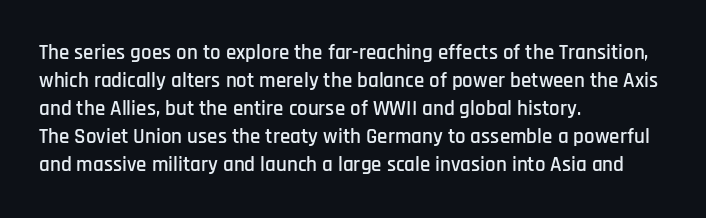
Q: Is the text italic (slanted)? A: No, it is upright.
Q: Is the text underlined? A: No.
Q: How is the paragraph aligned? A: Left-aligned.
Q: Is the spacing between letters normal or unusually wide? A: Normal.
Q: Is the spacing between lines tight, normal or loose? A: Normal.
